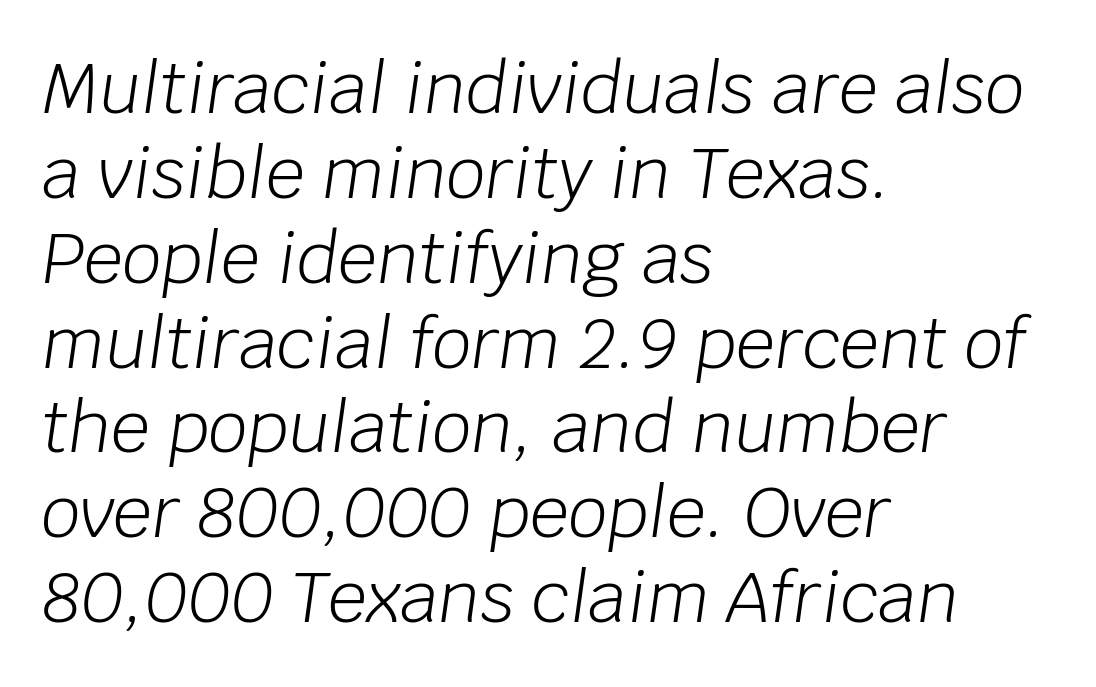
Descenders are the only things crossing below the line. Stem width sits at or under what a default text font uses. Does the copy run flush right? No — it runs flush left. You could not count columns in this text — the font is proportionally spaced. Compared with ordinary roman type, these characters are visibly tilted.
